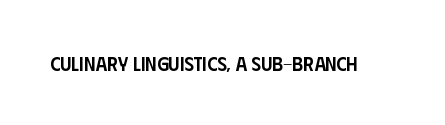
{"italic": "no", "bold": "semi", "underline": "no", "letter_spacing": "normal", "letter_spacing_em": 0.0, "glyph_px": 20}
